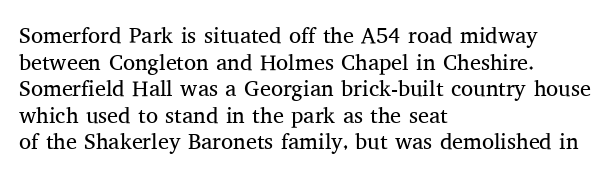
The image shows 22 px text type, upright; set left-aligned, line spacing 1.21x, normal letter spacing, not underlined.
